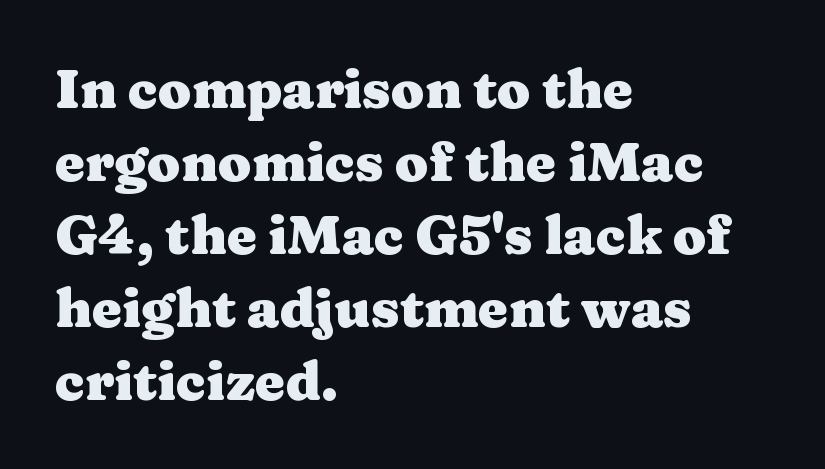
{"serif": "yes", "italic": "no", "bold": "yes", "weight": "heavy", "width": "wide", "stroke_contrast": "medium", "x_height": "medium", "monospaced": "no", "underline": "no", "align": "left", "line_spacing": "normal", "line_spacing_ratio": 1.35, "letter_spacing": "normal", "letter_spacing_em": 0.0, "glyph_px": 54}
